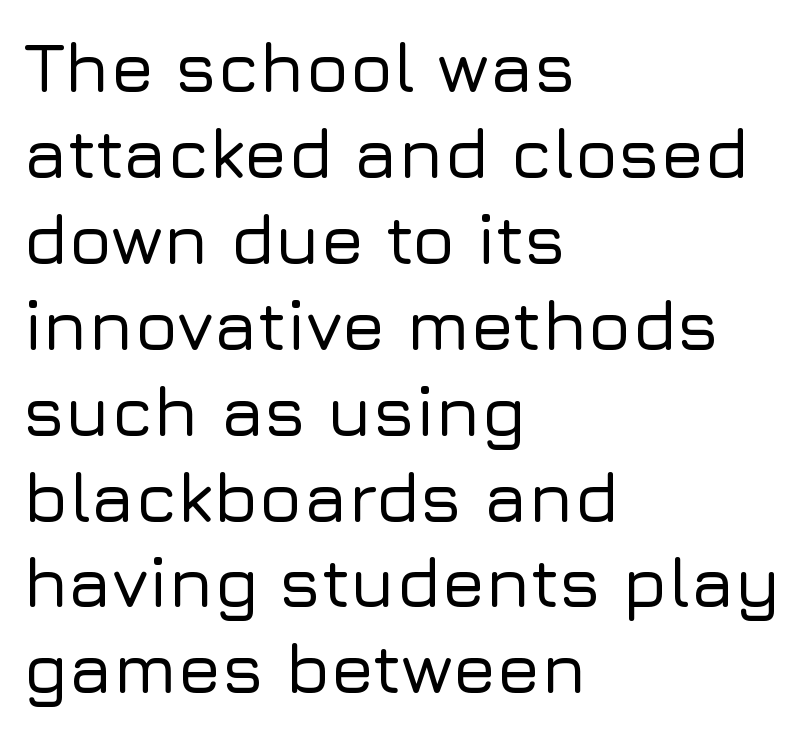
{"serif": "no", "italic": "no", "width": "normal", "stroke_contrast": "low", "x_height": "medium", "monospaced": "no", "underline": "no", "align": "left", "line_spacing_ratio": 1.21, "letter_spacing": "normal", "letter_spacing_em": 0.0, "glyph_px": 71}
